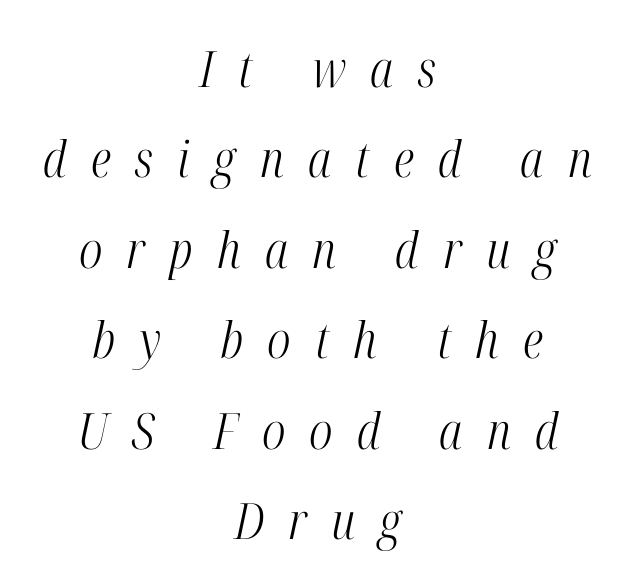
The image shows 50 px light, condensed serif type, italic (leaning right); set centered, line spacing 1.81x, unusually wide letter spacing (+0.48 em), not underlined; high stroke contrast and a medium x-height.
